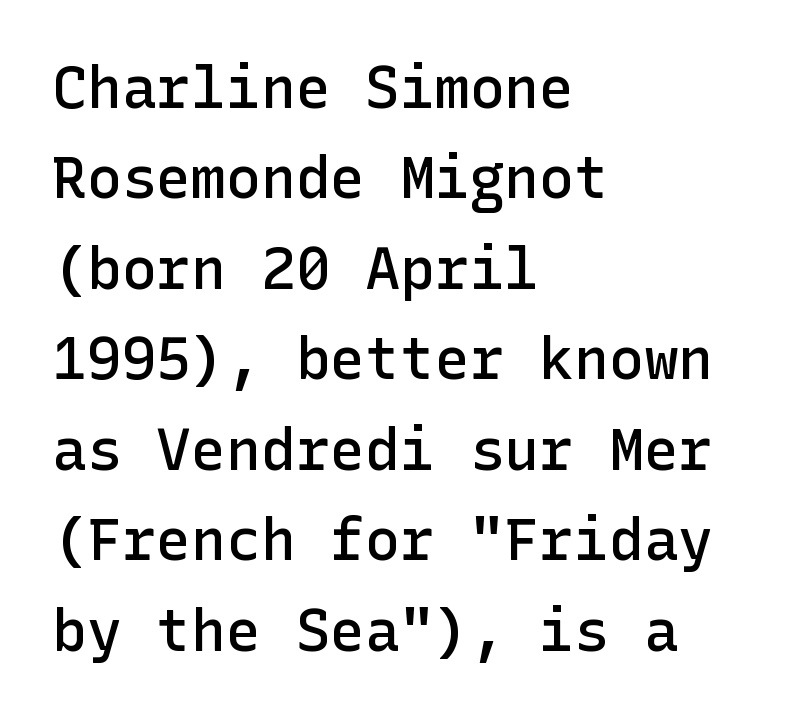
Q: Is the text bold? A: Semi-bold.
Q: Is the text italic (slanted)? A: No, it is upright.
Q: Is the typeface a serif or a sans-serif typeface? A: Sans-serif.
Q: Is the text underlined? A: No.
Q: How is the paragraph aligned? A: Left-aligned.
Q: Is the spacing between letters normal or unusually wide? A: Normal.
Q: Is the spacing between lines tight, normal or loose? A: Normal.
Q: Width (condensed, normal, or wide)? A: Normal.
Q: Stroke contrast? A: Low.
Q: x-height? A: Medium.
